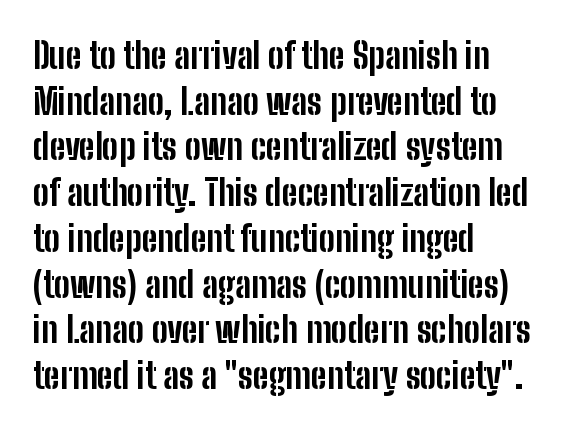
This sample uses a sans-serif face. Compared with typical body copy, the letter spacing here is the same. Students, this is bold: see how much ink each stroke carries. Plain, unruled lines of type. The face used here is proportionally spaced, like ordinary book or web type.
